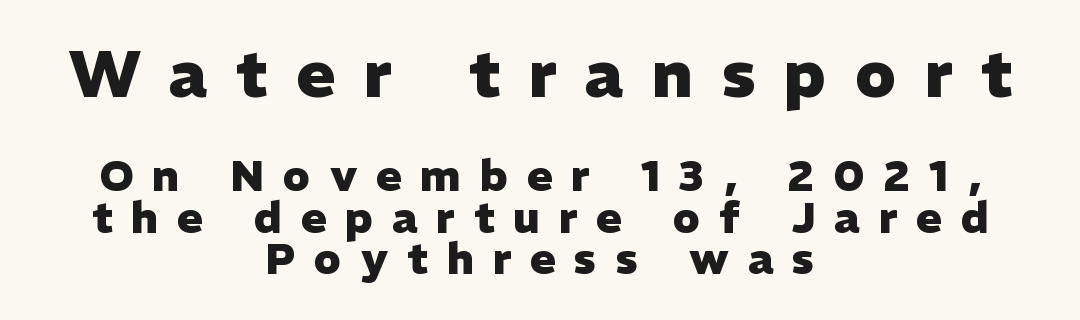
These lines were composed using upright roman letters. The baseline area is clear. Spacing verdict: proportional, widths tailored to each character. What kind of face is this? One without serifs — a sans. You could only call the tracking loose — the letters float apart.
